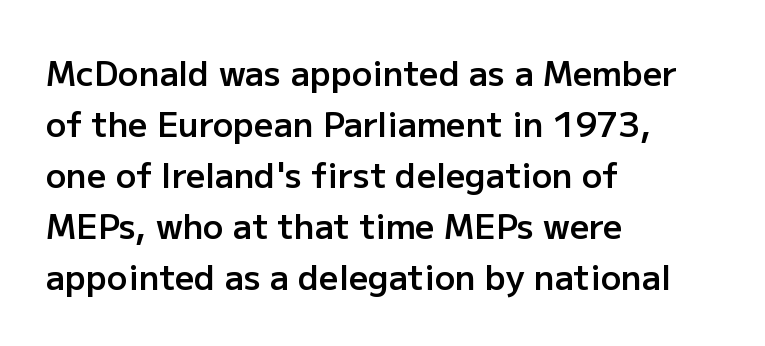
{"serif": "no", "italic": "no", "bold": "semi", "weight": "semibold", "width": "normal", "stroke_contrast": "low", "x_height": "medium", "monospaced": "no", "underline": "no", "align": "left", "line_spacing": "normal", "line_spacing_ratio": 1.5, "letter_spacing": "normal", "letter_spacing_em": 0.0, "glyph_px": 34}
